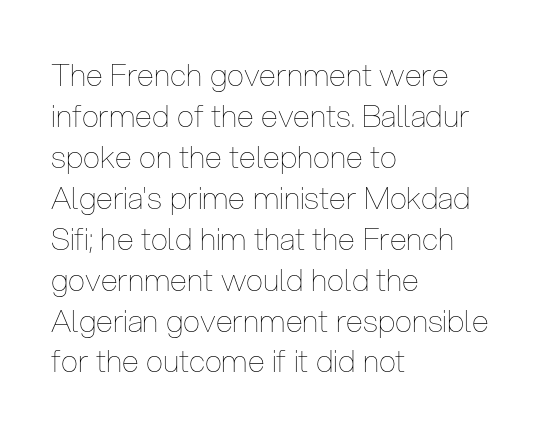
{"italic": "no", "bold": "no", "weight": "thin", "width": "condensed", "stroke_contrast": "low", "x_height": "medium", "monospaced": "no", "underline": "no", "align": "left", "line_spacing": "normal", "line_spacing_ratio": 1.32, "letter_spacing": "normal", "letter_spacing_em": 0.0, "glyph_px": 31}
